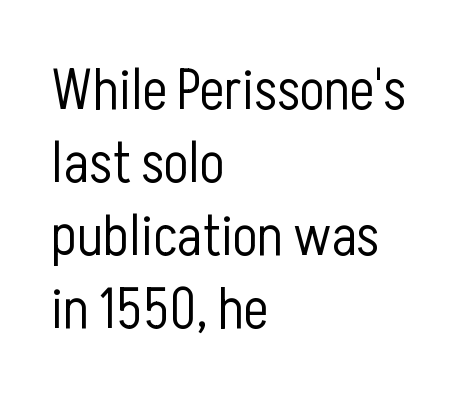
{"serif": "no", "italic": "no", "bold": "no", "weight": "light", "width": "condensed", "stroke_contrast": "low", "x_height": "medium", "monospaced": "no", "underline": "no", "align": "left", "line_spacing": "normal", "line_spacing_ratio": 1.26, "letter_spacing": "normal", "letter_spacing_em": 0.0, "glyph_px": 58}
